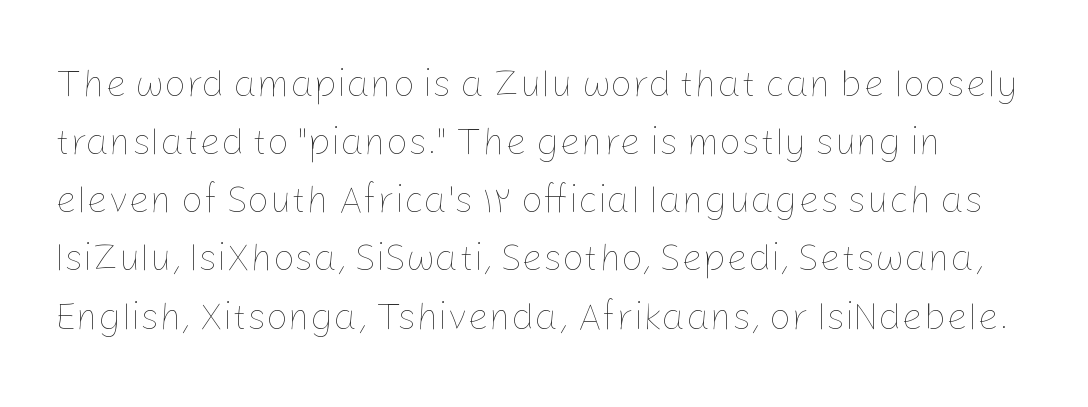
{"italic": "no", "bold": "no", "weight": "thin", "width": "normal", "stroke_contrast": "low", "x_height": "medium", "monospaced": "no", "underline": "no", "line_spacing": "normal", "line_spacing_ratio": 1.53, "letter_spacing": "normal", "letter_spacing_em": 0.0, "glyph_px": 38}
